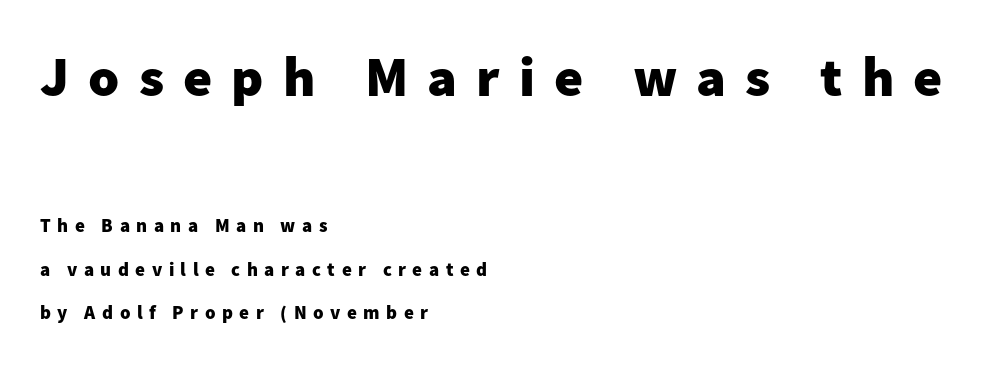
As a designer I'd log this as weight 700, bold. The composition opens big and finishes small. Each letter keeps its own natural width here, so spacing adapts to shape. A clean baseline with only descenders dipping below it. Are there feet on the stems? There aren't — it's a sans.
